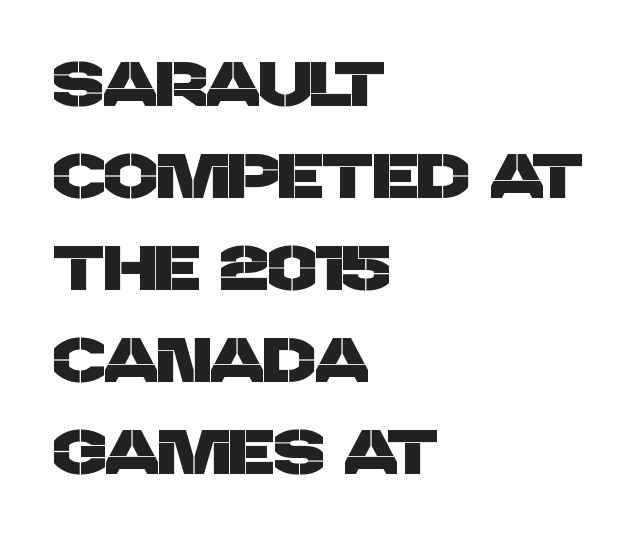
The text block is weighted toward the left margin, trailing off unevenly rightward. Between one letter and the next there's only the usual sliver of space. Has an underline been added? It has not. The leading is moderate, giving the passage an even texture.
